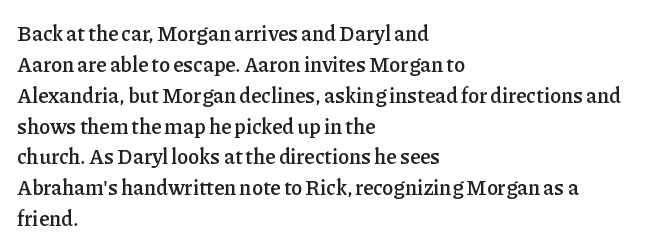
The image shows 21 px text type, upright; set left-aligned, normal line spacing (1.47x), normal letter spacing, not underlined.
